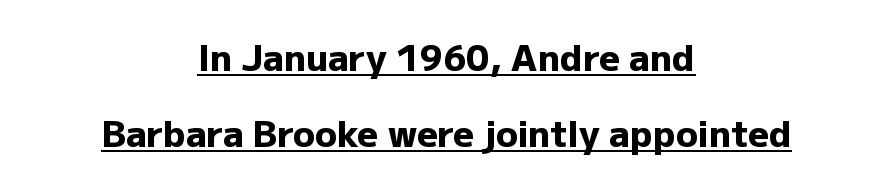
The image shows 36 px heavy sans-serif type, upright; set centered, loose line spacing (2.11x), normal letter spacing, underlined; low stroke contrast and a medium x-height.
